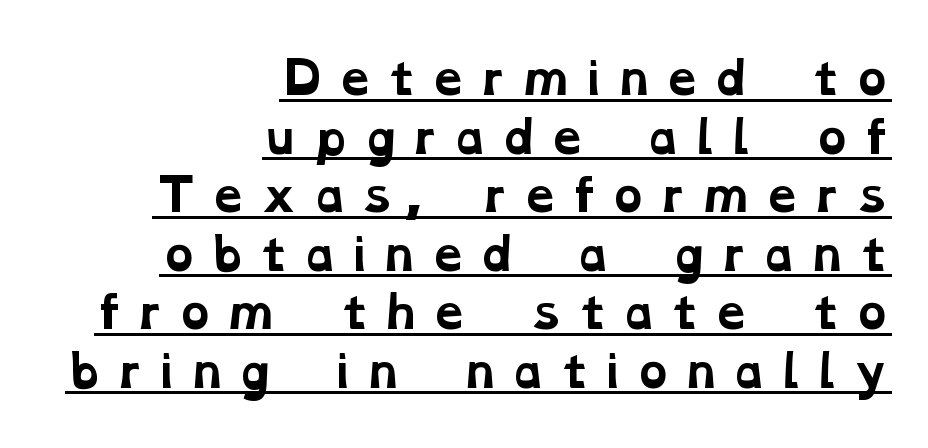
Q: Is the text bold? A: Yes.
Q: Is the typeface a serif or a sans-serif typeface? A: Serif.
Q: Is the text underlined? A: Yes.
Q: How is the paragraph aligned? A: Right-aligned.
Q: Is the spacing between letters normal or unusually wide? A: Unusually wide.
Q: Is the spacing between lines tight, normal or loose? A: Normal.
Q: Width (condensed, normal, or wide)? A: Wide.
Q: Stroke contrast? A: Low.
Q: x-height? A: Medium.
Q: Monospaced? A: No.
